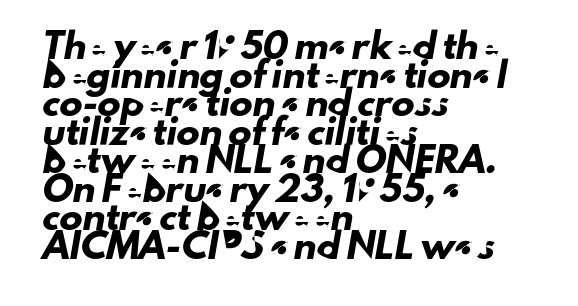
{"underline": "no", "align": "left", "line_spacing_ratio": 1.24, "letter_spacing": "normal", "letter_spacing_em": 0.0, "glyph_px": 23}
